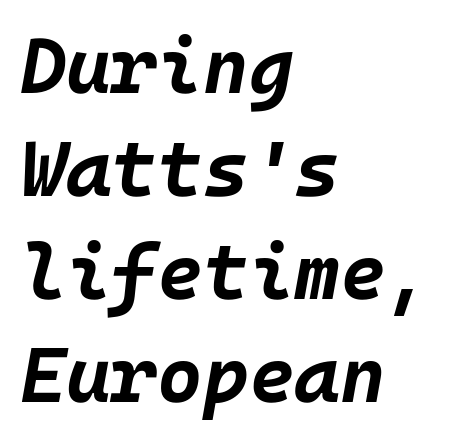
{"italic": "yes", "lean": "right", "slant_degrees": 10, "bold": "yes", "weight": "bold", "width": "normal", "stroke_contrast": "low", "x_height": "large", "underline": "no", "align": "left", "line_spacing": "normal", "line_spacing_ratio": 1.32, "letter_spacing": "normal", "letter_spacing_em": 0.0, "glyph_px": 78}
